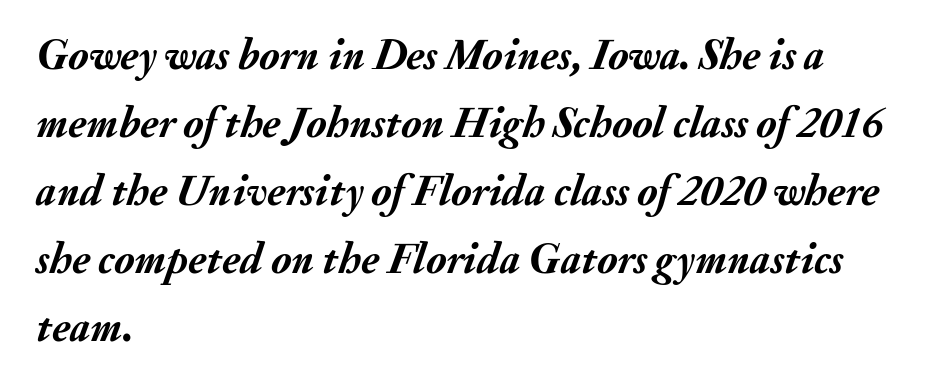
The image shows 43 px semibold type, italic (leaning right); set left-aligned, normal line spacing (1.58x), normal letter spacing, not underlined; medium stroke contrast and a small x-height.
